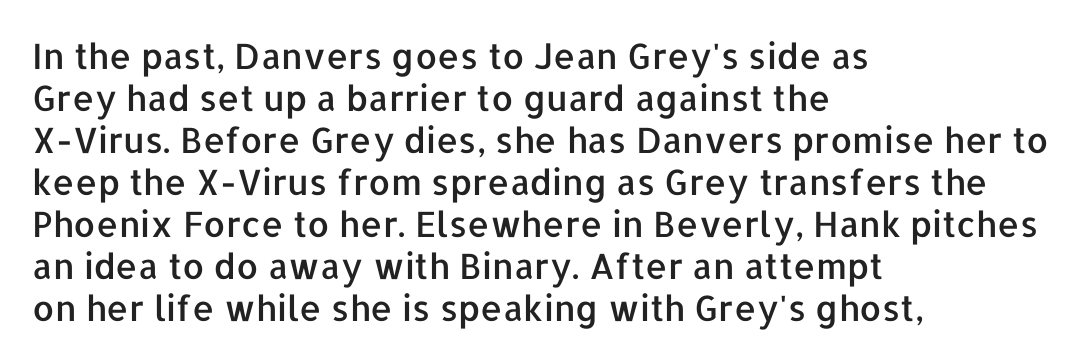
Short and long lines alike share a common starting point at left. The typography opts for an upright posture over an oblique one. Each letter's strokes conclude bluntly, with no projecting serifs. Any mark beneath the type? The region is blank.
